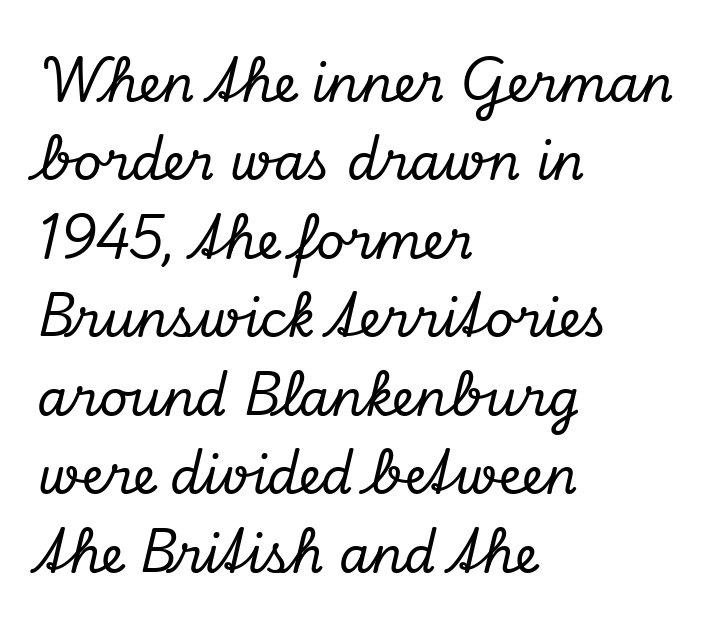
The image shows 50 px serif type, italic (leaning right); set left-aligned, normal line spacing (1.57x), normal letter spacing, not underlined; low stroke contrast and a small x-height.
